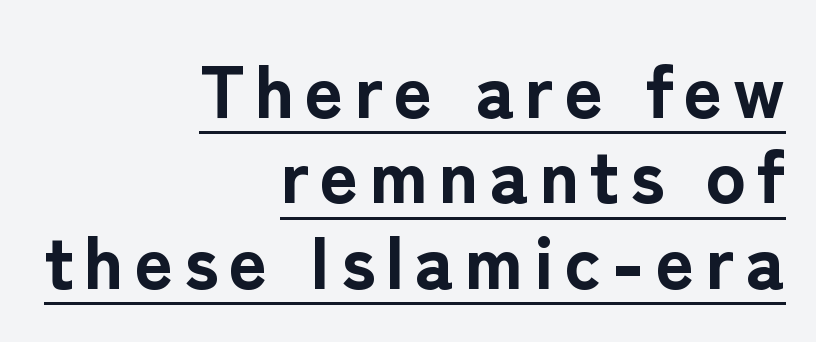
The glyphs have the mass of a bold cut. A typographer would call this underscored text. Each new line begins almost immediately beneath the previous one. The setting favours the right margin, as signatures and pull-quotes sometimes do. Rendered with straight, roman letterforms. Nothing sits at the stroke ends, so this counts as sans-serif.
